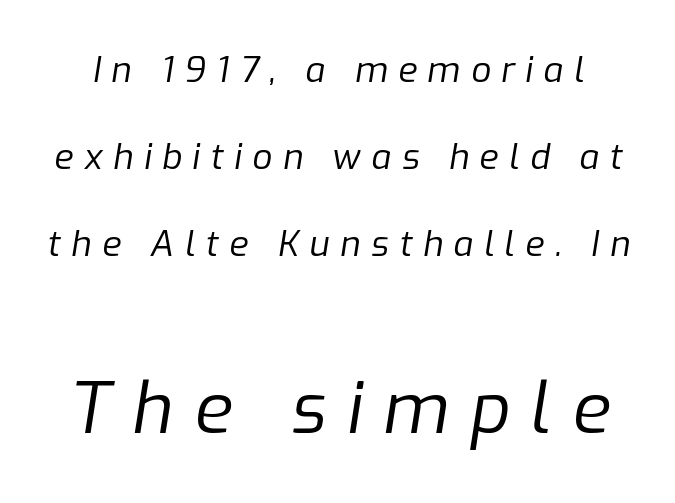
The image shows 70 px regular-weight type, italic (leaning right); set loose line spacing (2.48x), unusually wide letter spacing (+0.3 em), not underlined; the second (bottom) block is 2.0x larger; low stroke contrast and a medium x-height.
